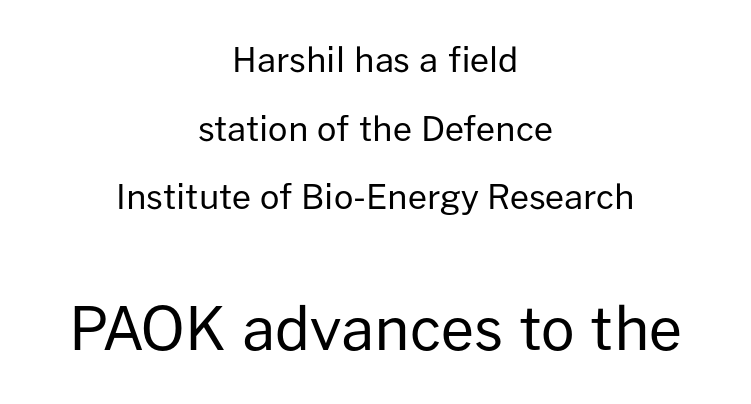
{"serif": "no", "italic": "no", "bold": "no", "weight": "regular", "width": "normal", "stroke_contrast": "low", "x_height": "medium", "monospaced": "no", "underline": "no", "align": "center", "line_spacing": "loose", "line_spacing_ratio": 2.02, "letter_spacing": "normal", "letter_spacing_em": 0.0, "larger_block": "second", "size_ratio": 1.74, "glyph_px": 59}
